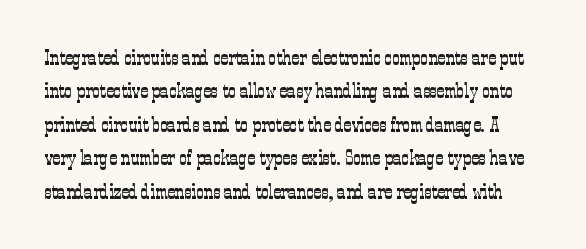
The image shows 21 px text type, upright; set normal line spacing (1.59x), normal letter spacing, not underlined.
